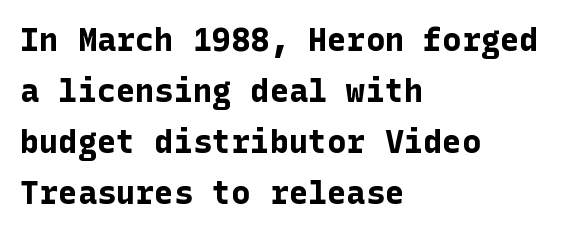
Here the glyphs are tracked normally, forming tight word shapes. The glyphs in this specimen are sans serif. All the whitespace from short lines collects on the right. The zone under the glyphs is completely vacant. Interline gaps are of average width in this sample.
